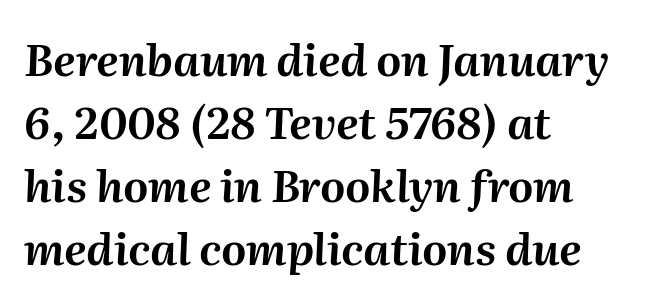
The image shows 44 px text type, italic (leaning right); set left-aligned, normal line spacing (1.43x), normal letter spacing, not underlined; medium stroke contrast and a medium x-height.
